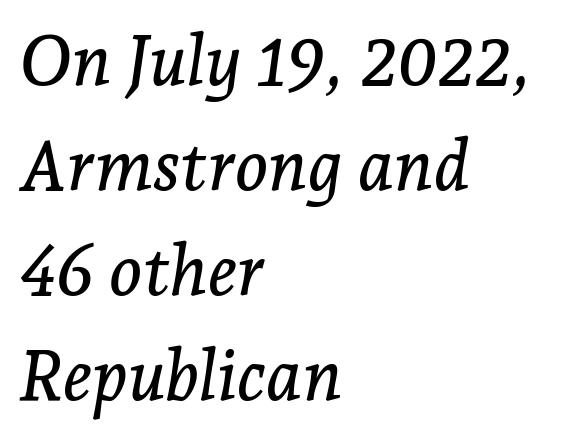
Default kerning and tracking; the words read as compact shapes. Classification — serif. Is the block centered? No — it sits flush against the left margin. Decoration check: the copy has no underline. Compared with typical paragraphs, the rows here are spaced about the same.
